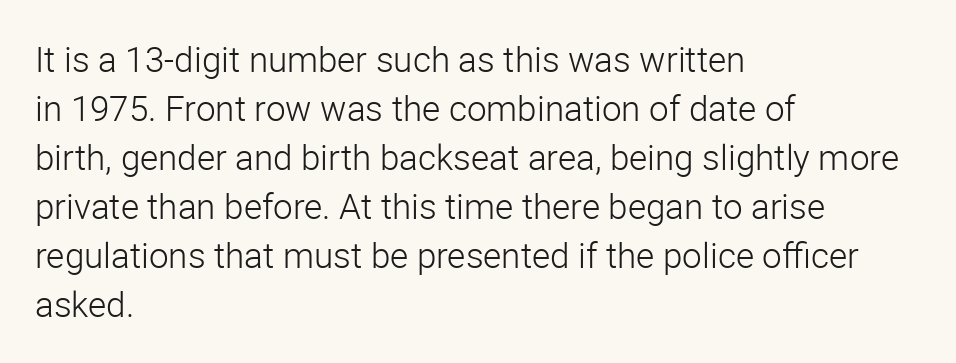
Plain, unruled lines of type. Weight class: somewhere from thin through regular. A typesetter would call this leading conventional body-copy spacing. The rendering shows plain stroke endings on the letterforms — a sans-serif design.
